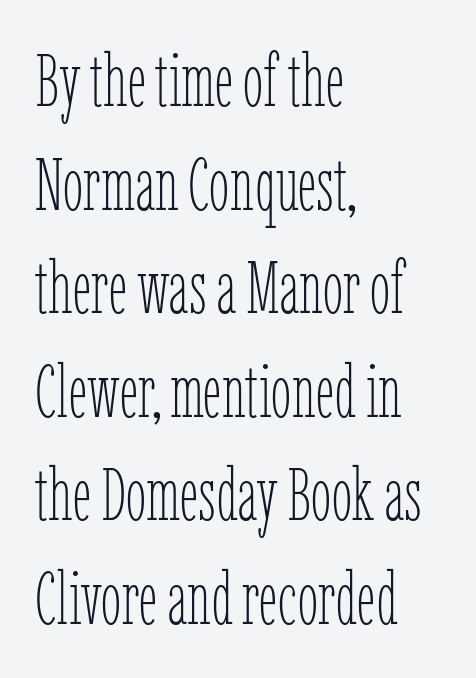
{"italic": "no", "bold": "no", "weight": "thin", "width": "condensed", "stroke_contrast": "low", "x_height": "medium", "monospaced": "no", "underline": "no", "align": "left", "line_spacing": "normal", "line_spacing_ratio": 1.4, "letter_spacing": "normal", "letter_spacing_em": 0.0, "glyph_px": 74}
